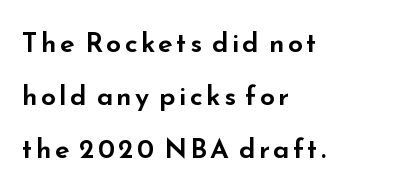
The image shows 27 px text type, upright; set left-aligned, loose line spacing (1.97x), not underlined.
